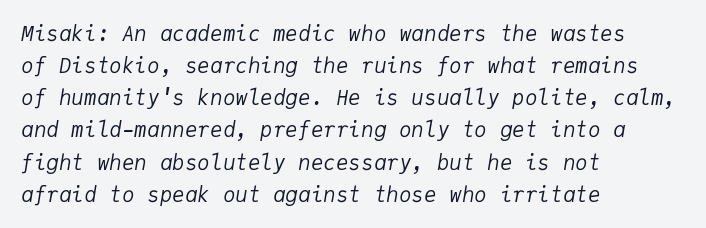
The image shows 21 px text type, italic (leaning right); set left-aligned, normal line spacing (1.53x), normal letter spacing, not underlined.
